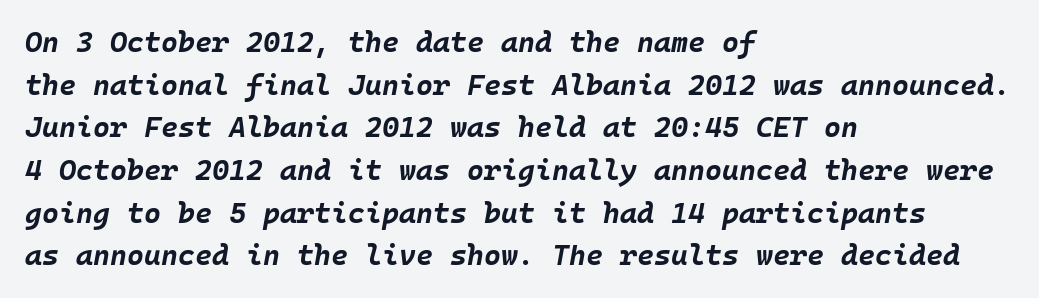
{"italic": "yes", "lean": "right", "slant_degrees": 10, "bold": "yes", "weight": "bold", "width": "normal", "stroke_contrast": "low", "x_height": "large", "underline": "no", "align": "left", "line_spacing": "normal", "line_spacing_ratio": 1.47, "letter_spacing": "normal", "letter_spacing_em": 0.0, "glyph_px": 29}
